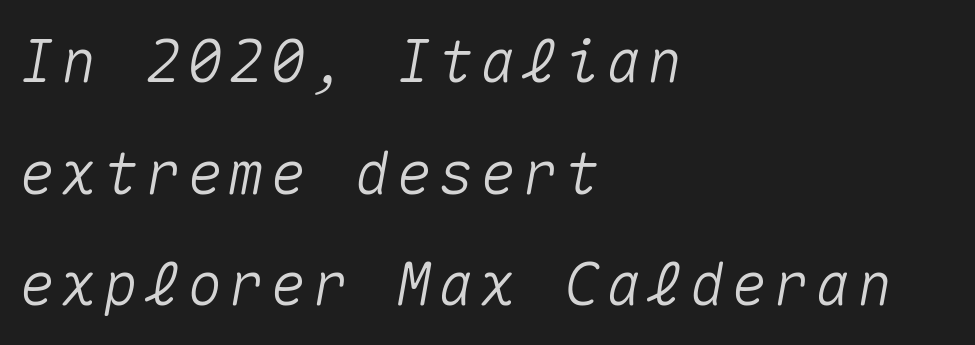
{"italic": "yes", "lean": "right", "slant_degrees": 10, "width": "normal", "stroke_contrast": "medium", "x_height": "medium", "monospaced": "yes", "underline": "no", "align": "left", "line_spacing_ratio": 1.89, "glyph_px": 59}
